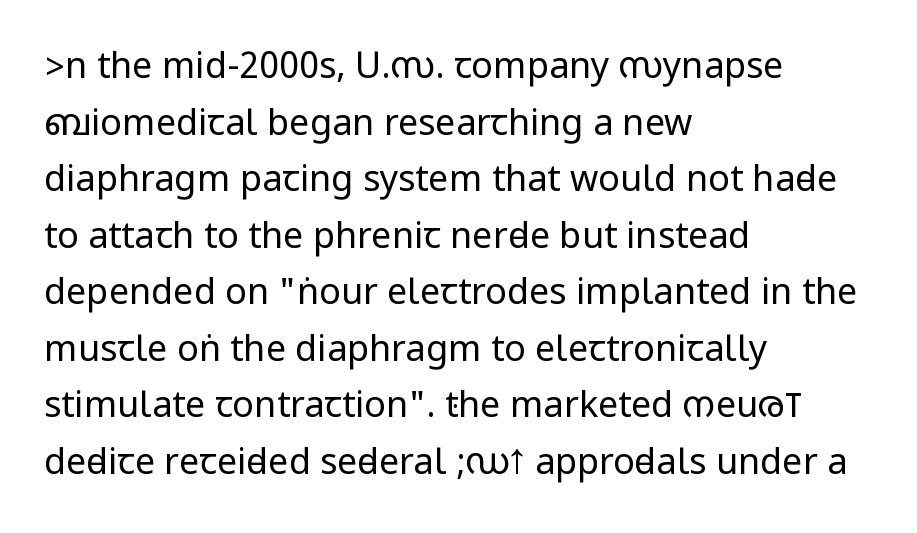
Quick note: underline off. You can tell from the bare stems that sans-serif type was used. Ink coverage per letter is moderate at most. Visually the block forms a straight wall on the left and a jagged coastline on the right. Quick note: not italic, upright.
